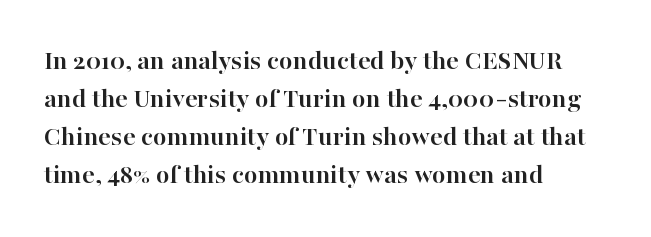
Q: Is the text bold? A: Yes.
Q: Is the text italic (slanted)? A: No, it is upright.
Q: Is the typeface a serif or a sans-serif typeface? A: Serif.
Q: Is the text underlined? A: No.
Q: How is the paragraph aligned? A: Left-aligned.
Q: Is the spacing between letters normal or unusually wide? A: Normal.
Q: Is the spacing between lines tight, normal or loose? A: Normal.
Q: Width (condensed, normal, or wide)? A: Normal.
Q: Stroke contrast? A: High.
Q: x-height? A: Medium.
Q: Monospaced? A: No.
